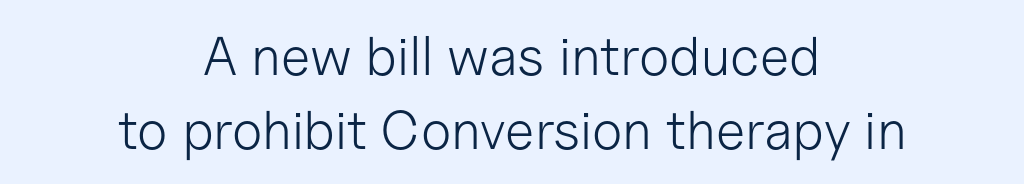
The passage is arranged like a title page — every line centered. Rendered with straight, roman letterforms. Each letter keeps its own natural width here, so spacing adapts to shape. This rendering leaves character spacing at its baseline value.
